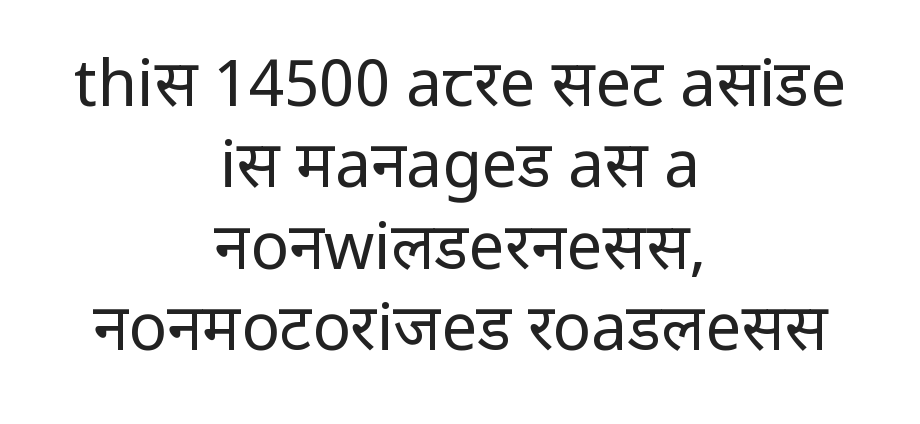
The image shows 64 px regular-weight, condensed sans-serif type, upright; set centered, normal line spacing (1.27x), normal letter spacing, not underlined; low stroke contrast.
